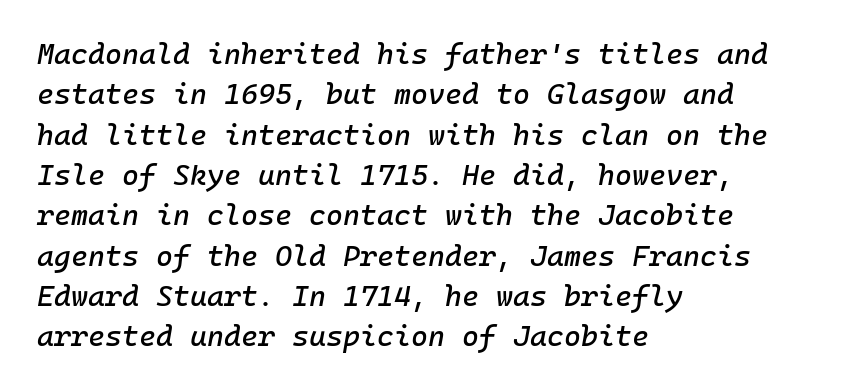
Q: Is the text italic (slanted)? A: Yes, it leans right by about 10 degrees.
Q: Is the text underlined? A: No.
Q: How is the paragraph aligned? A: Left-aligned.
Q: Is the spacing between letters normal or unusually wide? A: Normal.
Q: Is the spacing between lines tight, normal or loose? A: Normal.
Q: Width (condensed, normal, or wide)? A: Normal.
Q: Stroke contrast? A: Low.
Q: x-height? A: Medium.
